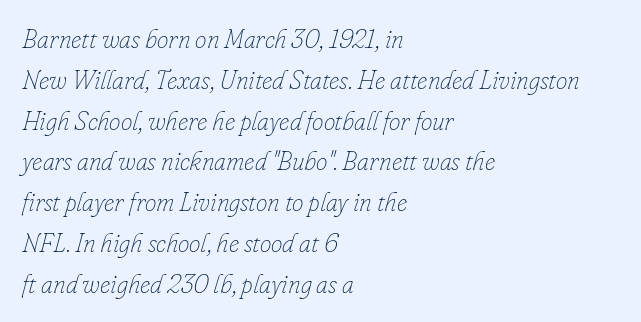
The image shows 26 px text type, italic (leaning right); set left-aligned, normal line spacing (1.57x), normal letter spacing, not underlined.
